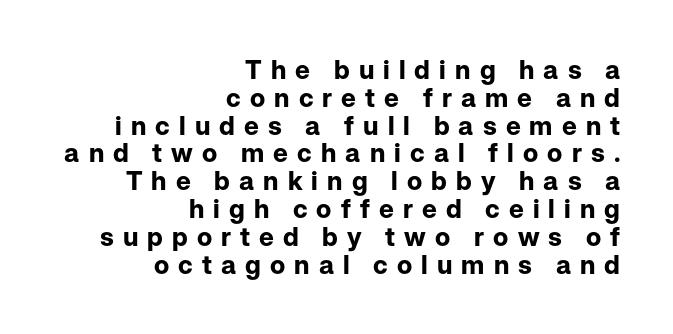
A flush-right, rag-left setting is used for this passage. The designer dialed line spacing down below the default. These lines carry a lot of weight — the face is fully bold. Is the letter spacing exaggerated? Yes — the characters are pushed far apart. Has an underline been added? It has not.
